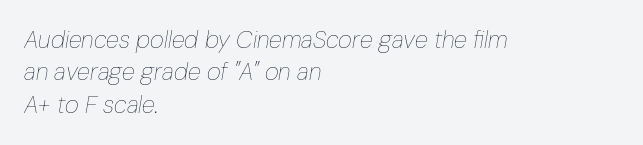
The image shows 24 px text type, italic (leaning right); set left-aligned, normal line spacing (1.35x), normal letter spacing, not underlined.
